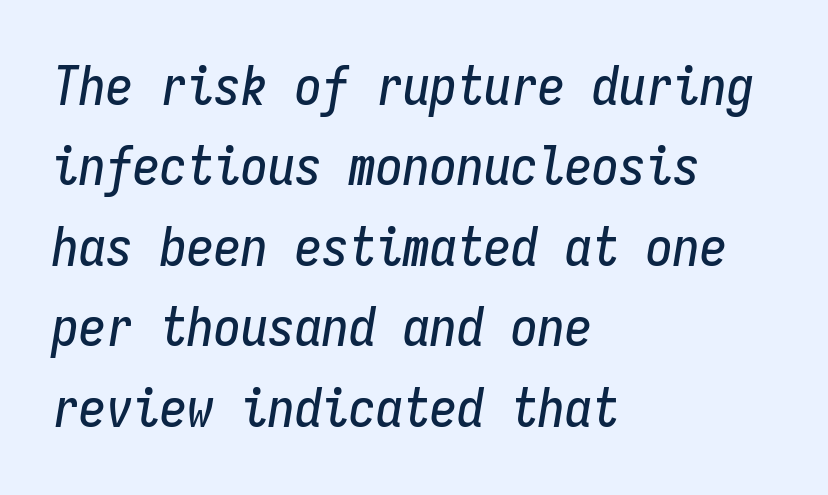
The image shows 54 px condensed type, italic (leaning right), monospaced; set left-aligned, normal line spacing (1.49x), normal letter spacing, not underlined; low stroke contrast and a medium x-height.
